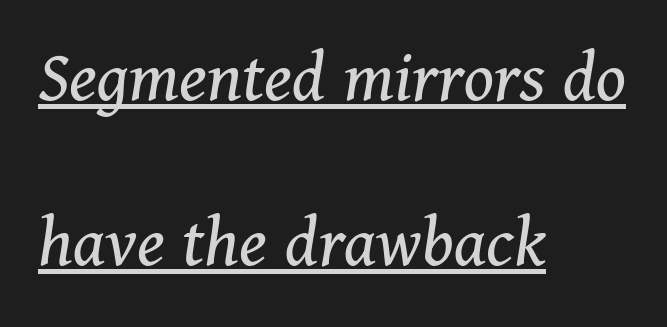
Q: Is the text bold? A: No.
Q: Is the text italic (slanted)? A: Yes, it leans right by about 11 degrees.
Q: Is the typeface a serif or a sans-serif typeface? A: Serif.
Q: Is the text underlined? A: Yes.
Q: How is the paragraph aligned? A: Left-aligned.
Q: Is the spacing between letters normal or unusually wide? A: Normal.
Q: Is the spacing between lines tight, normal or loose? A: Loose.
Q: Width (condensed, normal, or wide)? A: Normal.
Q: Stroke contrast? A: Medium.
Q: x-height? A: Medium.
Q: Monospaced? A: No.
